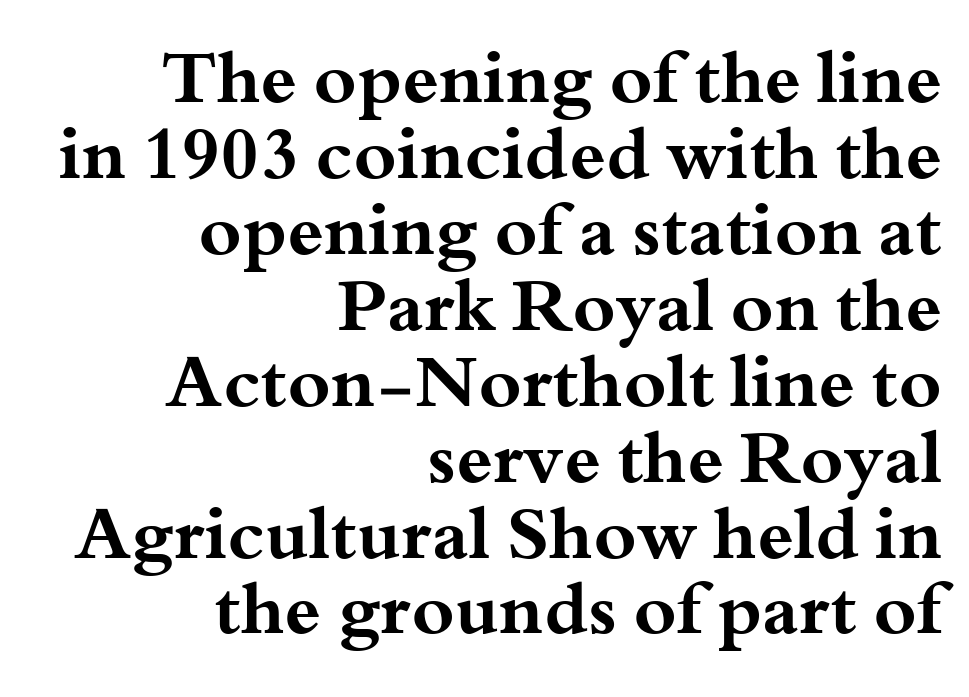
Q: Is the text bold? A: Yes.
Q: Is the text italic (slanted)? A: No, it is upright.
Q: Is the typeface a serif or a sans-serif typeface? A: Serif.
Q: Is the text underlined? A: No.
Q: How is the paragraph aligned? A: Right-aligned.
Q: Is the spacing between letters normal or unusually wide? A: Normal.
Q: Is the spacing between lines tight, normal or loose? A: Tight.
Q: Width (condensed, normal, or wide)? A: Wide.
Q: Stroke contrast? A: Medium.
Q: x-height? A: Small.
Q: Monospaced? A: No.
